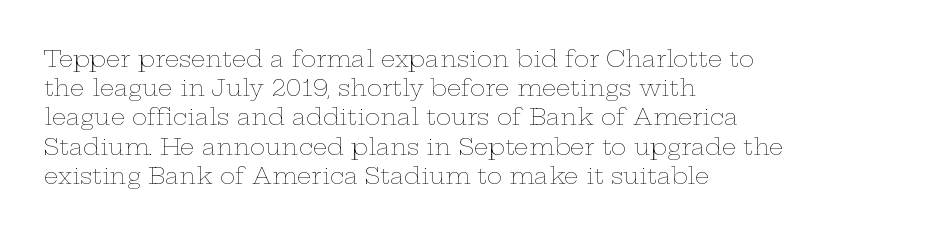
Q: Is the text bold? A: No.
Q: Is the text italic (slanted)? A: No, it is upright.
Q: Is the text underlined? A: No.
Q: How is the paragraph aligned? A: Left-aligned.
Q: Is the spacing between letters normal or unusually wide? A: Normal.
Q: Is the spacing between lines tight, normal or loose? A: Normal.
